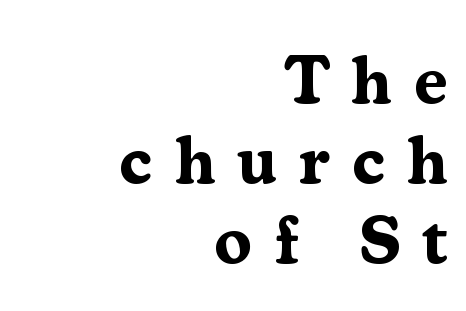
Q: Is the text bold? A: Yes.
Q: Is the text italic (slanted)? A: No, it is upright.
Q: Is the typeface a serif or a sans-serif typeface? A: Serif.
Q: Is the text underlined? A: No.
Q: How is the paragraph aligned? A: Right-aligned.
Q: Is the spacing between letters normal or unusually wide? A: Unusually wide.
Q: Width (condensed, normal, or wide)? A: Normal.
Q: Stroke contrast? A: Medium.
Q: x-height? A: Medium.
Q: Monospaced? A: No.
